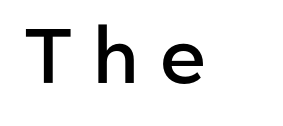
{"serif": "no", "italic": "no", "bold": "semi", "weight": "semibold", "width": "normal", "stroke_contrast": "low", "x_height": "medium", "monospaced": "no", "underline": "no", "letter_spacing": "wide", "letter_spacing_em": 0.27, "glyph_px": 77}
